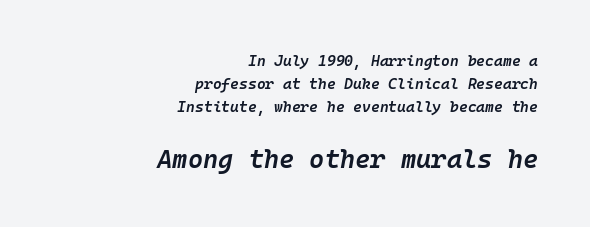
The image shows 26 px text type, italic (leaning right); set right-aligned, normal line spacing (1.55x), normal letter spacing, not underlined; the second (bottom) block is 1.73x larger.
